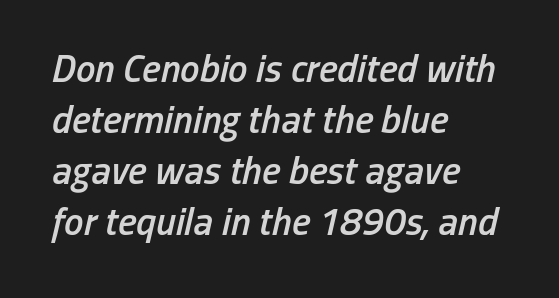
Vertical spacing — default. The passage shown is semibold, sitting just below true bold. Caption: multi-line text, flush left, ragged right. Here the designer chose a conventional face with non-uniform glyph widths. Inter-character spacing is left at the font's built-in metrics. Notice how the stems are inclined rather than vertical — that's the hallmark of italics.
